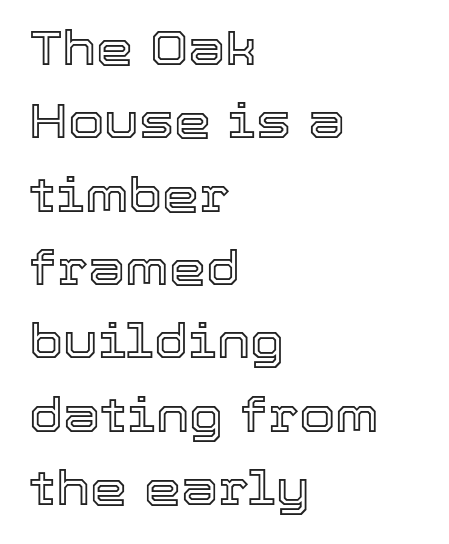
The typography opts for an upright posture over an oblique one. Here the glyphs are tracked normally, forming tight word shapes. The passage is arranged the way most books set body copy — flush left. Leading: standard. Each letter keeps its own natural width here, so spacing adapts to shape.
